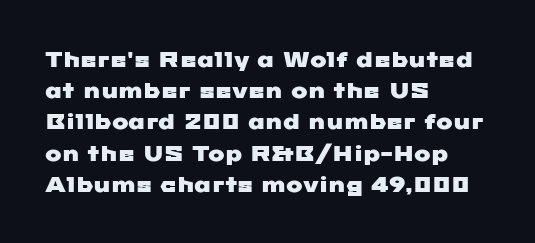
{"underline": "no", "align": "left", "line_spacing": "normal", "line_spacing_ratio": 1.42, "letter_spacing": "normal", "letter_spacing_em": 0.0, "glyph_px": 22}
